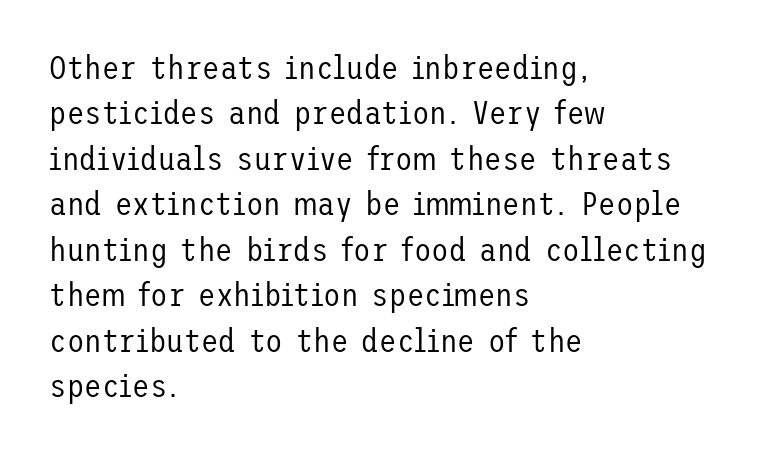
Descender tails drop into unmarked territory. The passage shown is not bold in any degree. Tracking here is standard; glyphs follow each other at the usual distance. If you measured baseline to baseline, you'd find a middling distance. The letters stand straight up with perfectly vertical stems.
